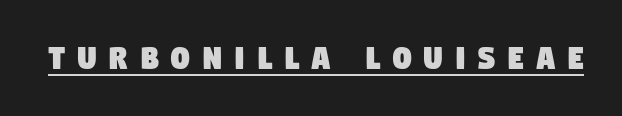
The image shows 37 px condensed sans-serif type; set unusually wide letter spacing (+0.33 em), underlined; low stroke contrast and a large x-height.
